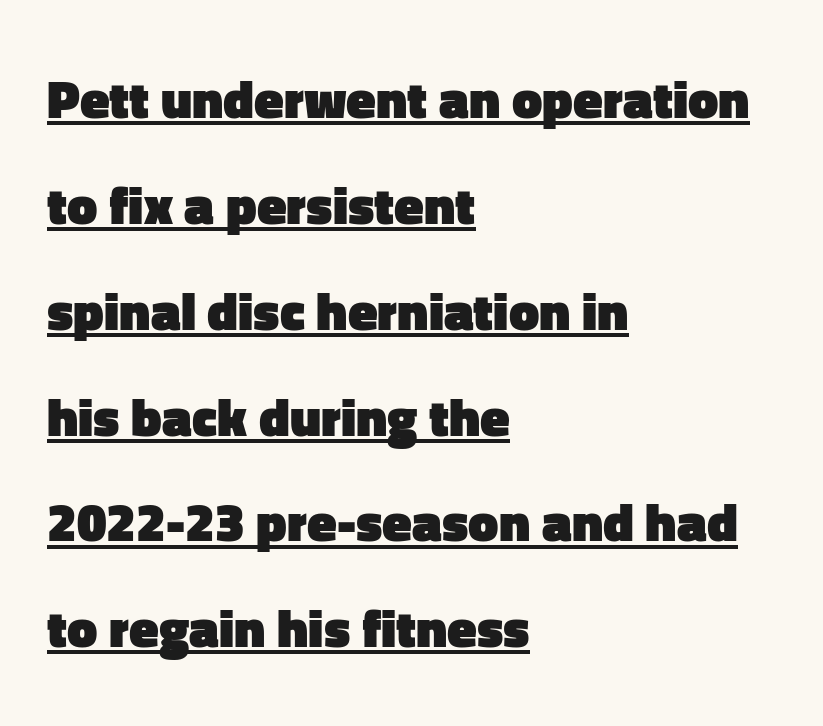
The image shows 54 px heavy sans-serif type, upright; set left-aligned, loose line spacing (1.96x), normal letter spacing, underlined; low stroke contrast and a medium x-height.
